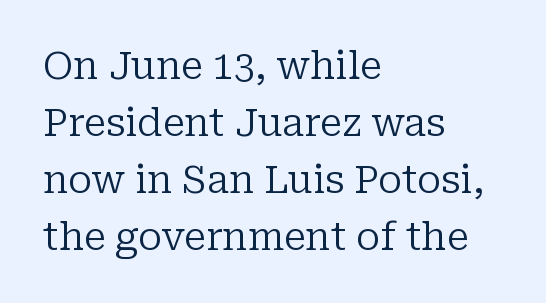
Each letter's strokes conclude with small projecting serifs. Does the leading feel generous? No, just average. Here the glyphs are tracked normally, forming tight word shapes. You can tell it's not italic because the verticals are truly vertical. This is not heavy type; no bold has been used.
